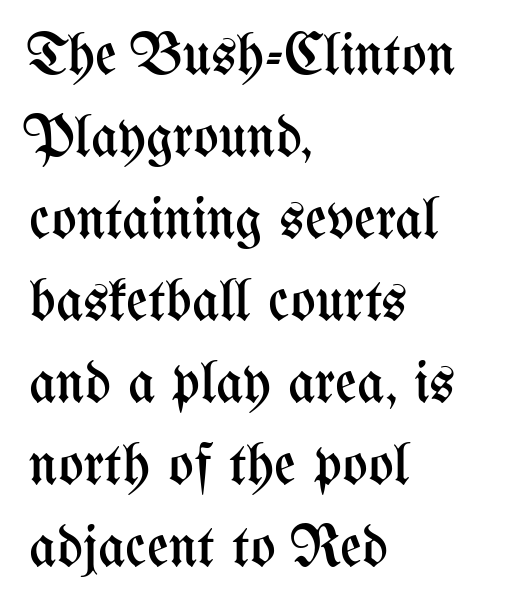
The image shows 59 px regular-weight, condensed type, upright; set left-aligned, normal line spacing (1.39x), normal letter spacing, not underlined; medium stroke contrast and a medium x-height.
